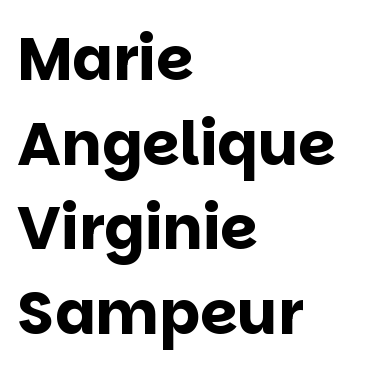
{"serif": "no", "italic": "no", "bold": "yes", "weight": "bold", "width": "normal", "stroke_contrast": "low", "x_height": "large", "monospaced": "no", "underline": "no", "align": "left", "line_spacing": "normal", "line_spacing_ratio": 1.41, "letter_spacing": "normal", "letter_spacing_em": 0.0, "glyph_px": 60}
